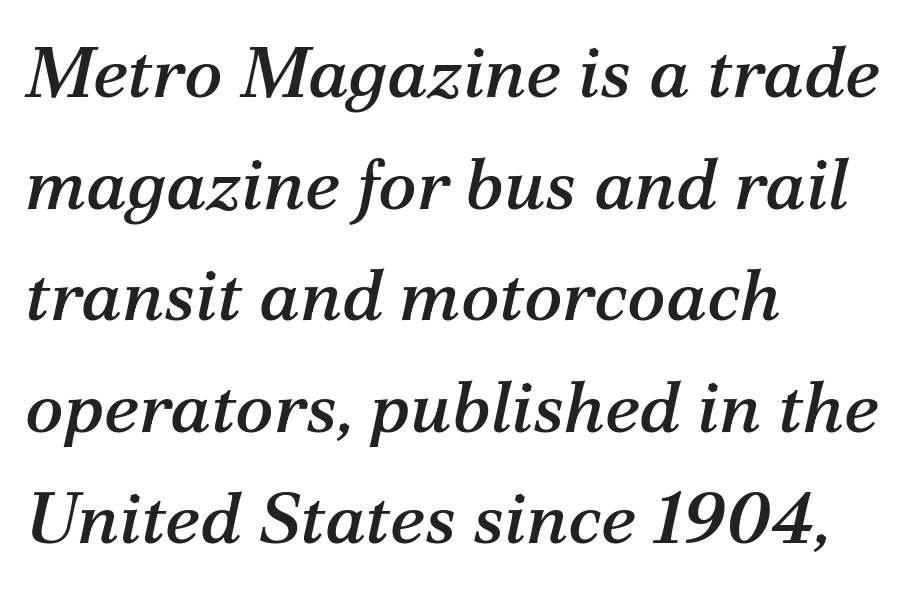
{"serif": "yes", "italic": "yes", "lean": "right", "slant_degrees": 12, "width": "normal", "stroke_contrast": "medium", "x_height": "medium", "monospaced": "no", "underline": "no", "align": "left", "line_spacing": "normal", "line_spacing_ratio": 1.55, "letter_spacing": "normal", "letter_spacing_em": 0.0, "glyph_px": 72}
